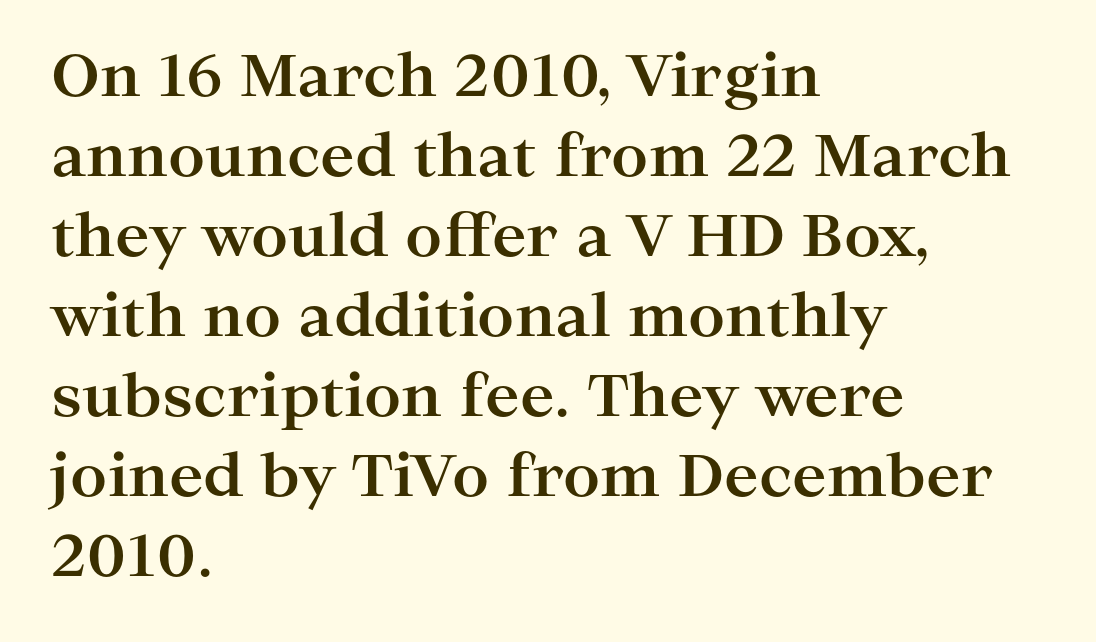
The image shows 58 px bold, wide serif type, upright; set left-aligned, normal line spacing (1.38x), normal letter spacing, not underlined; high stroke contrast and a medium x-height.
